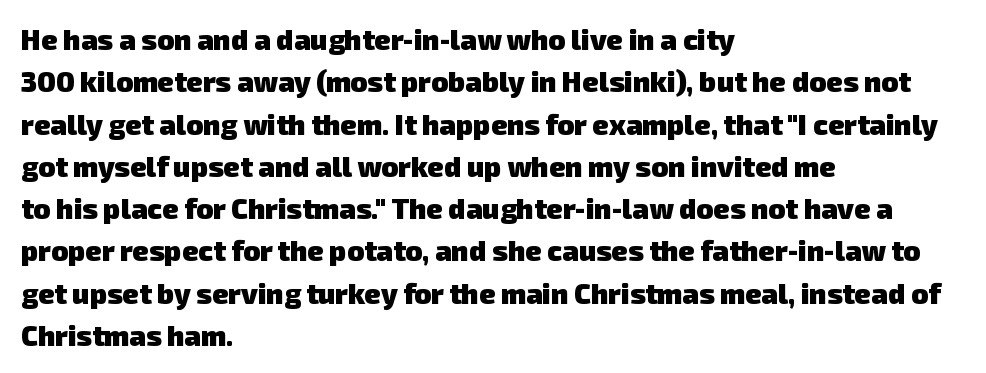
Compared with typical paragraphs, the rows here are spaced about the same. The space directly below the letters is spotless. Line starts are locked; line ends wander. Heavy-handed strokes throughout: this text is bold. The rendering shows plain stroke endings on the letterforms — a sans-serif design.
